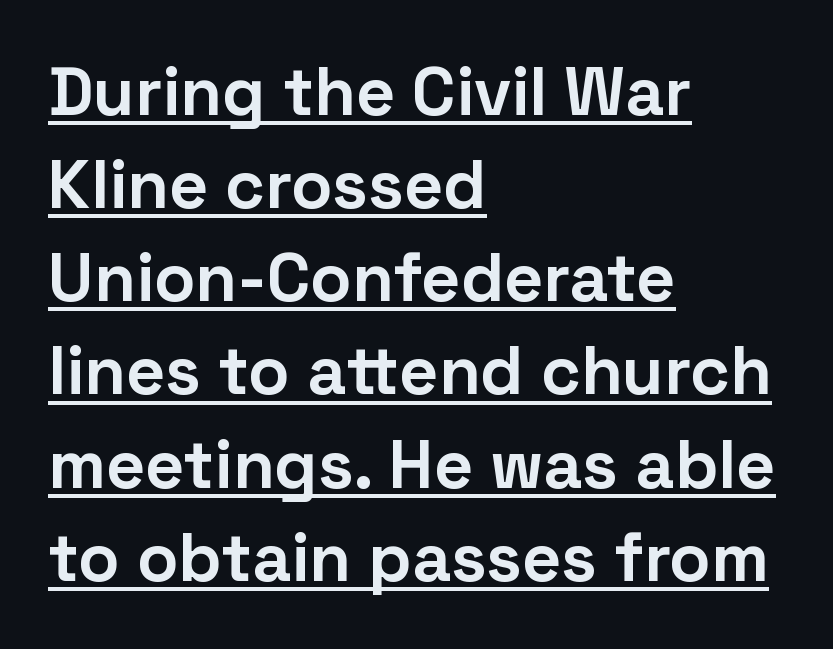
Q: Is the text bold? A: Yes.
Q: Is the text italic (slanted)? A: No, it is upright.
Q: Is the typeface a serif or a sans-serif typeface? A: Sans-serif.
Q: Is the text underlined? A: Yes.
Q: How is the paragraph aligned? A: Left-aligned.
Q: Is the spacing between letters normal or unusually wide? A: Normal.
Q: Is the spacing between lines tight, normal or loose? A: Normal.
Q: Width (condensed, normal, or wide)? A: Normal.
Q: Stroke contrast? A: Low.
Q: x-height? A: Medium.
Q: Monospaced? A: No.
